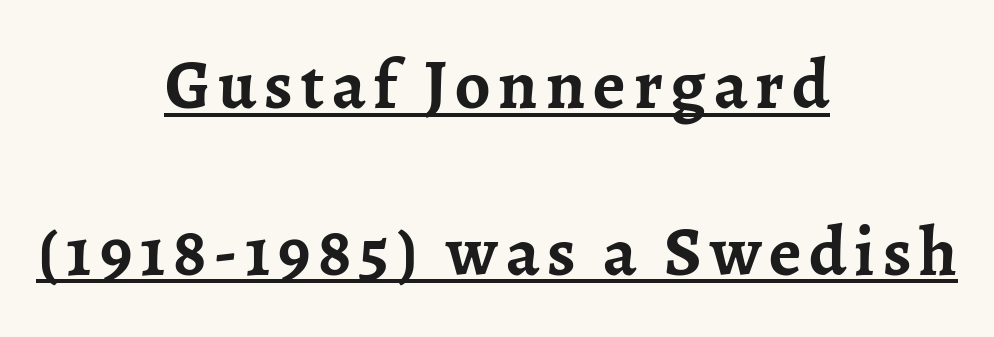
{"serif": "yes", "italic": "no", "bold": "yes", "weight": "semibold", "width": "normal", "stroke_contrast": "low", "x_height": "medium", "monospaced": "no", "underline": "yes", "align": "center", "line_spacing": "loose", "line_spacing_ratio": 2.38, "glyph_px": 70}
